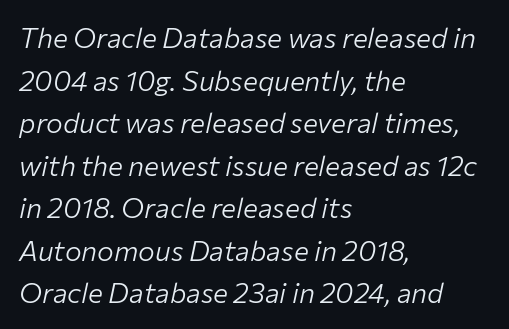
The strokes are not fattened; the text isn't bold. Which margin do the lines hug? The left one — the right edge is uneven. The leading is moderate, giving the passage an even texture. Underlining? Definitely not there. Italic: yes, the glyphs are oblique.
